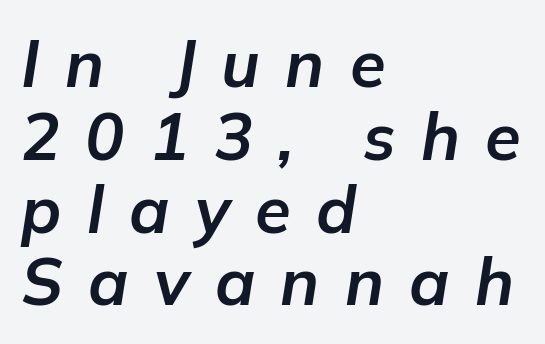
The image shows 65 px bold type, italic (leaning right); set left-aligned, tight line spacing (1.12x), unusually wide letter spacing (+0.39 em), not underlined; low stroke contrast and a medium x-height.
